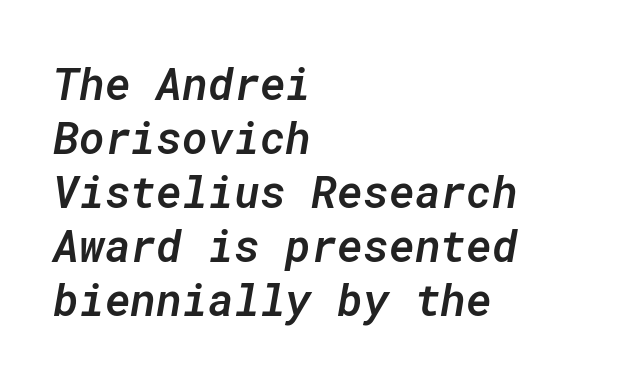
{"italic": "yes", "lean": "right", "slant_degrees": 10, "bold": "semi", "weight": "semibold", "width": "normal", "stroke_contrast": "low", "x_height": "medium", "monospaced": "yes", "underline": "no", "align": "left", "line_spacing_ratio": 1.23, "letter_spacing": "normal", "letter_spacing_em": 0.0, "glyph_px": 44}
